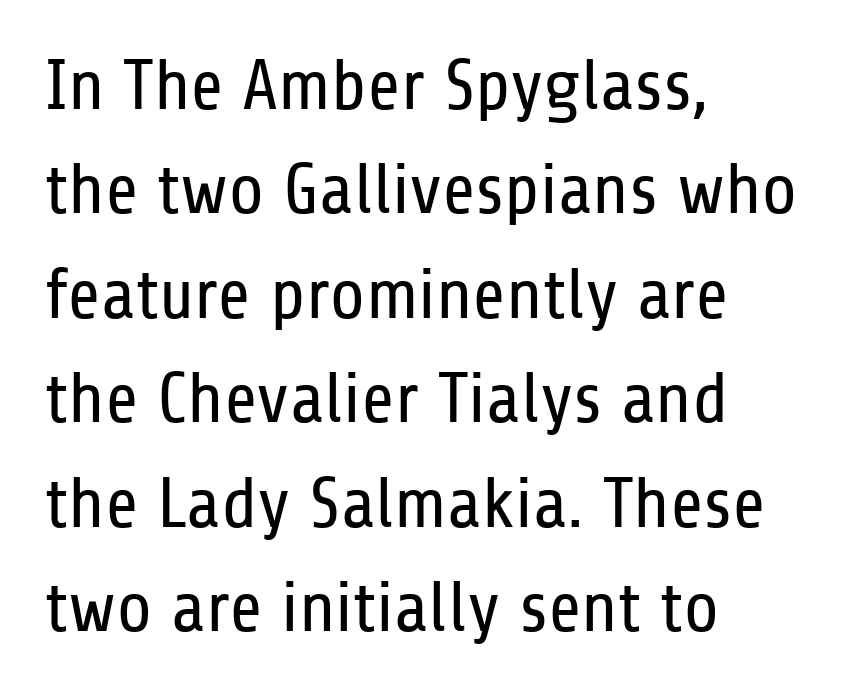
Visually the block forms a straight wall on the left and a jagged coastline on the right. The letters stand upright; this is a roman face. The passage shown is typed in a proportional face where columns would drift. Notice how descenders clear the ascenders below comfortably — that's standard leading. What kind of face is this? One without serifs — a sans. The zone under the glyphs is completely vacant.
